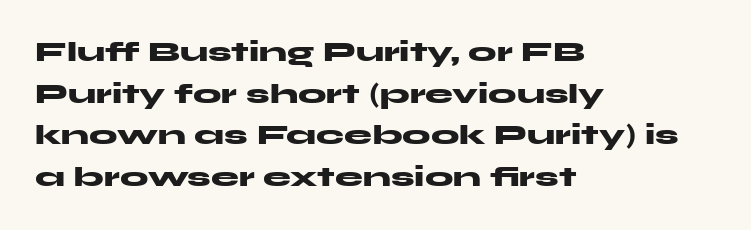
{"serif": "no", "italic": "no", "bold": "yes", "weight": "heavy", "width": "wide", "stroke_contrast": "medium", "x_height": "medium", "monospaced": "no", "underline": "no", "align": "left", "line_spacing": "normal", "line_spacing_ratio": 1.49, "letter_spacing": "normal", "letter_spacing_em": 0.0, "glyph_px": 28}
